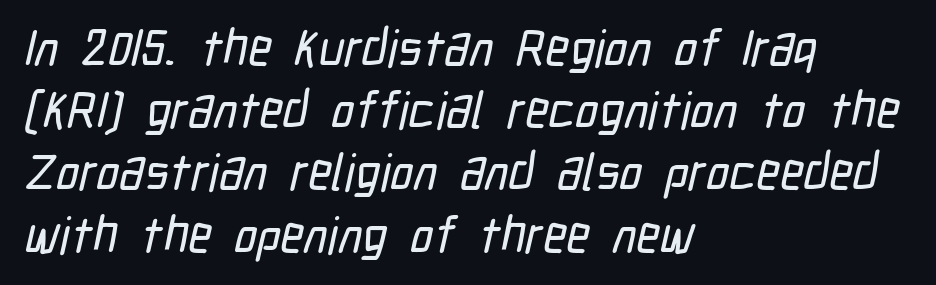
{"serif": "no", "width": "condensed", "stroke_contrast": "low", "x_height": "medium", "monospaced": "no", "underline": "no", "align": "left", "line_spacing_ratio": 1.22, "letter_spacing": "normal", "letter_spacing_em": 0.0, "glyph_px": 51}
